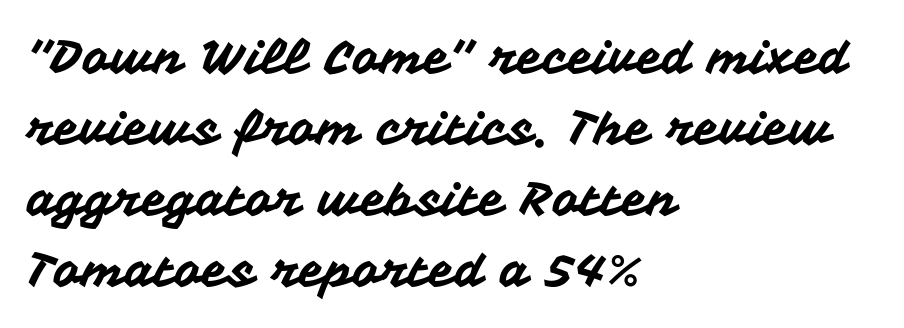
The image shows 47 px sans-serif type; set left-aligned, normal line spacing (1.51x), normal letter spacing, not underlined; medium stroke contrast and a medium x-height.
